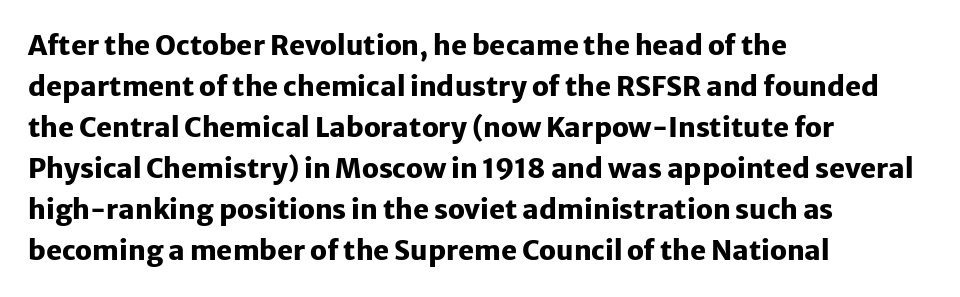
The image shows 27 px bold type, upright; set left-aligned, normal line spacing (1.52x), normal letter spacing, not underlined.
